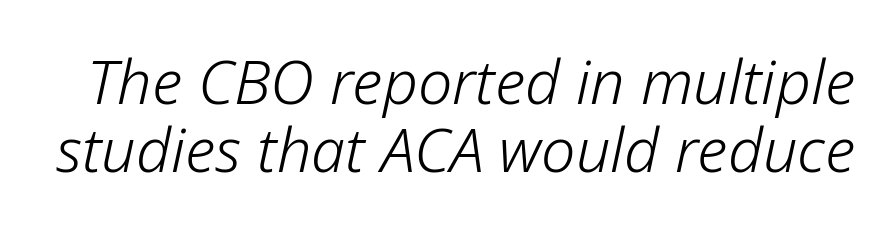
Q: Is the text bold? A: No.
Q: Is the text italic (slanted)? A: Yes, it leans right by about 12 degrees.
Q: Is the text underlined? A: No.
Q: Is the spacing between letters normal or unusually wide? A: Normal.
Q: Is the spacing between lines tight, normal or loose? A: Tight.
Q: Width (condensed, normal, or wide)? A: Normal.
Q: Stroke contrast? A: Low.
Q: x-height? A: Medium.
Q: Monospaced? A: No.
